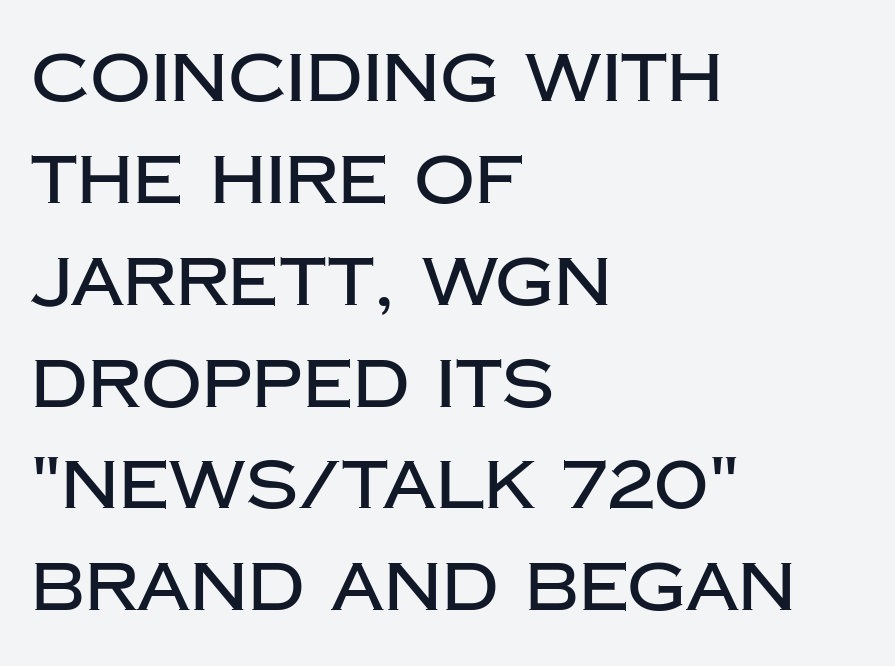
How are the letters spaced? Ordinarily, with no added tracking. The font's upright variant was chosen for this text. The face used here is proportionally spaced, like ordinary book or web type. Look at the bottom of the vertical strokes: they stop flat, with no serifs. Horizontal alignment here is leftward, the default for most running prose.
